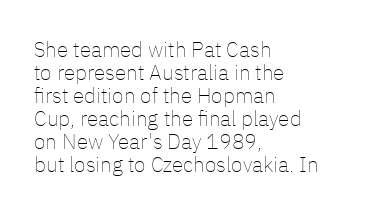
Q: Is the text bold? A: No.
Q: Is the text italic (slanted)? A: No, it is upright.
Q: Is the text underlined? A: No.
Q: How is the paragraph aligned? A: Left-aligned.
Q: Is the spacing between letters normal or unusually wide? A: Normal.
Q: Is the spacing between lines tight, normal or loose? A: Tight.
